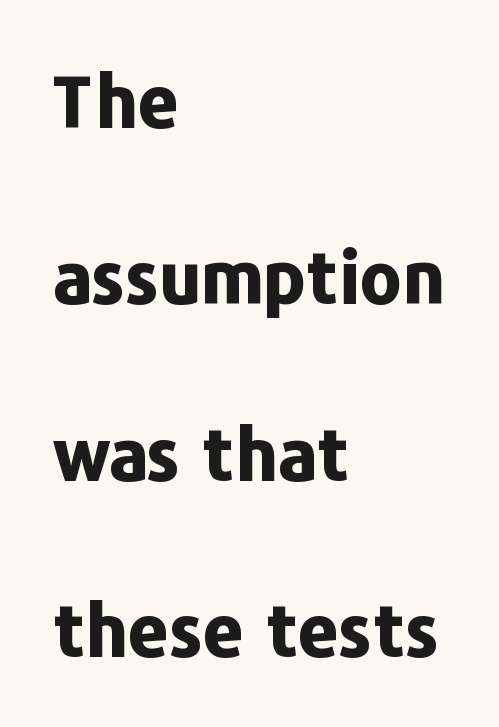
The space between consecutive lines is lavish. Tall strokes in this sample are plumb rather than angled. Glance below the letters and you will spot only blank space. Does the copy run flush right? No — it runs flush left. The horizontal fit of the characters is conventional and even.
